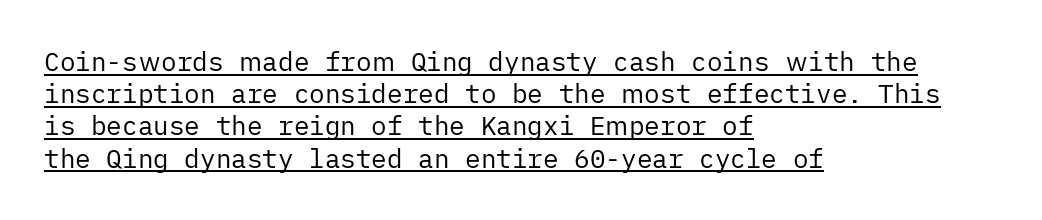
No italicization has been applied; the sample stays upright. Weight: regular or lighter. In CSS terms this would be text-align: left. Nothing unusual about the tracking: characters are spaced as the font intends.
